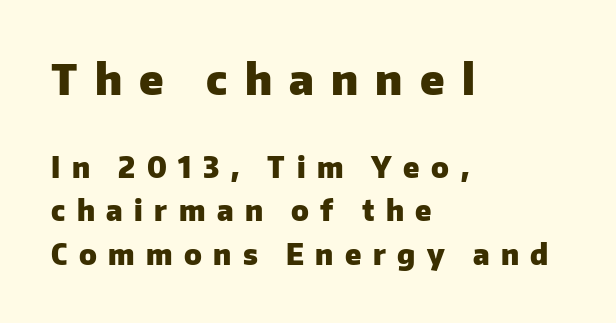
{"serif": "no", "italic": "no", "bold": "yes", "weight": "heavy", "width": "normal", "stroke_contrast": "low", "x_height": "medium", "monospaced": "no", "underline": "no", "align": "left", "line_spacing": "normal", "line_spacing_ratio": 1.54, "letter_spacing": "wide", "letter_spacing_em": 0.41, "larger_block": "first", "size_ratio": 1.5, "glyph_px": 42}
